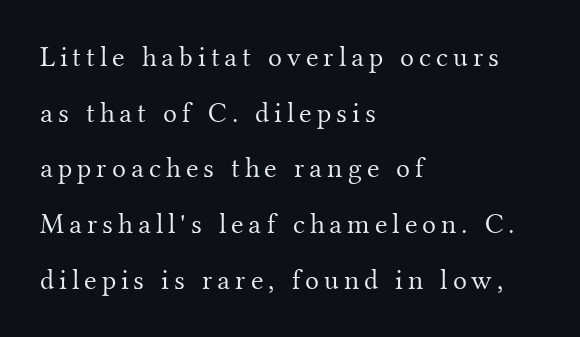
The image shows 29 px light serif type, upright; set left-aligned, loose line spacing (1.92x), not underlined; medium stroke contrast and a small x-height.
